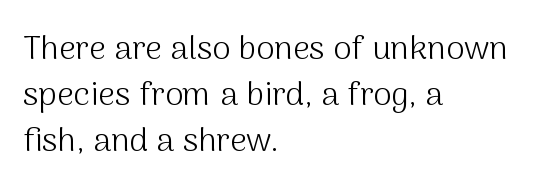
{"serif": "no", "italic": "no", "bold": "no", "weight": "light", "width": "normal", "stroke_contrast": "medium", "x_height": "medium", "monospaced": "no", "underline": "no", "align": "left", "line_spacing": "normal", "line_spacing_ratio": 1.39, "letter_spacing": "normal", "letter_spacing_em": 0.0, "glyph_px": 33}
